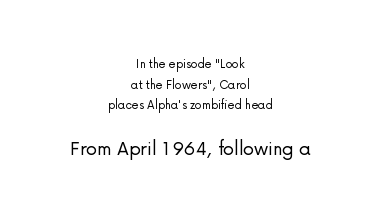
{"italic": "no", "bold": "no", "underline": "no", "align": "center", "line_spacing": "normal", "line_spacing_ratio": 1.47, "letter_spacing": "normal", "letter_spacing_em": 0.0, "larger_block": "second", "size_ratio": 1.57, "glyph_px": 22}
